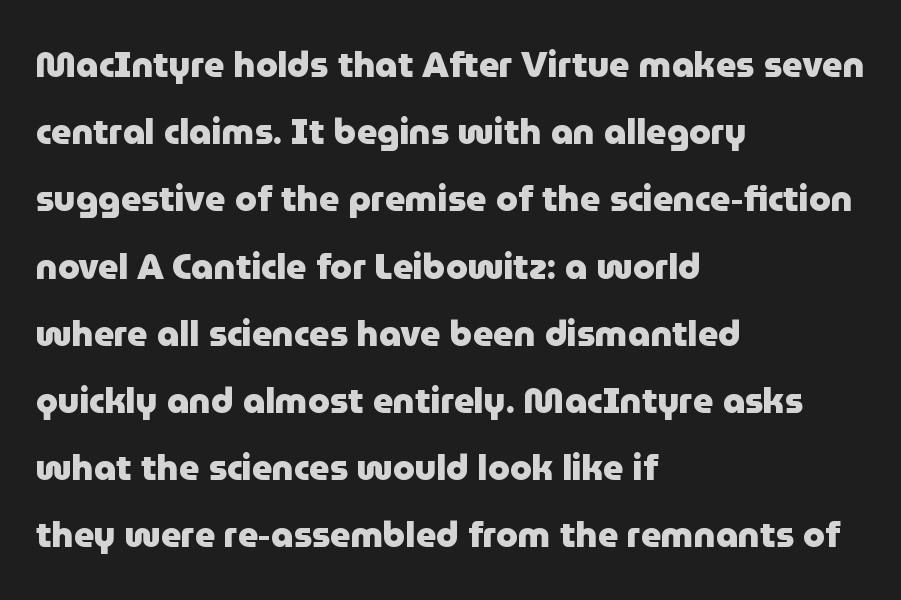
{"serif": "no", "italic": "no", "bold": "yes", "weight": "heavy", "width": "normal", "stroke_contrast": "low", "x_height": "medium", "monospaced": "no", "underline": "no", "align": "left", "line_spacing": "loose", "line_spacing_ratio": 1.92, "letter_spacing": "normal", "letter_spacing_em": 0.0, "glyph_px": 35}
